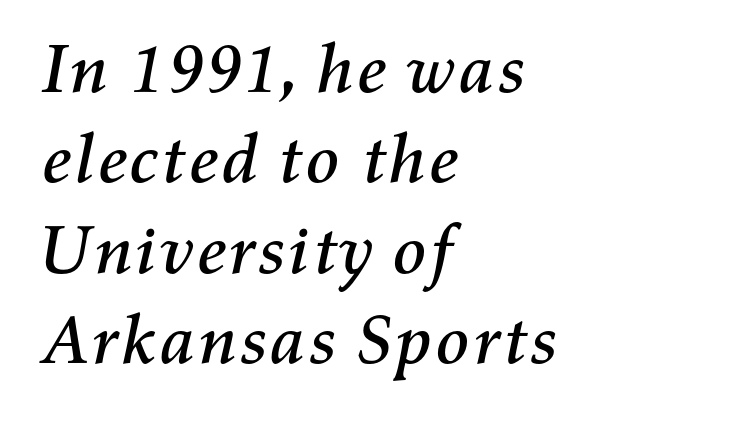
Q: Is the text italic (slanted)? A: Yes, it leans right by about 11 degrees.
Q: Is the text underlined? A: No.
Q: How is the paragraph aligned? A: Left-aligned.
Q: Is the spacing between letters normal or unusually wide? A: Normal.
Q: Is the spacing between lines tight, normal or loose? A: Normal.
Q: Width (condensed, normal, or wide)? A: Normal.
Q: Stroke contrast? A: Medium.
Q: x-height? A: Medium.
Q: Monospaced? A: No.
